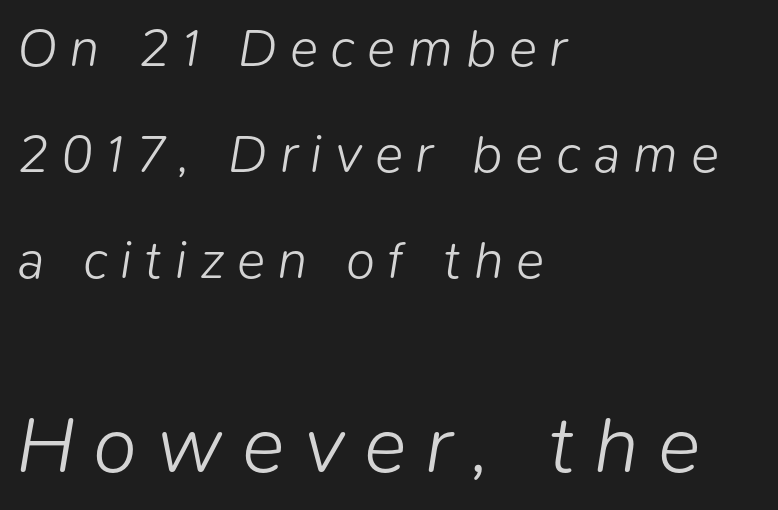
Q: Is the text bold? A: No.
Q: Is the text italic (slanted)? A: Yes, it leans right by about 9 degrees.
Q: Is the text underlined? A: No.
Q: How is the paragraph aligned? A: Left-aligned.
Q: Is the spacing between letters normal or unusually wide? A: Unusually wide.
Q: Is the spacing between lines tight, normal or loose? A: Loose.
Q: Which block of text is set in a larger size, the first (top) or the second (bottom)? A: The second (bottom) one.
Q: Width (condensed, normal, or wide)? A: Normal.
Q: Stroke contrast? A: Low.
Q: x-height? A: Medium.
Q: Monospaced? A: No.
